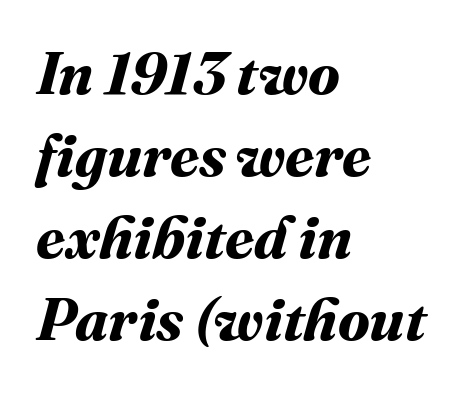
Is the block centered? No — it sits flush against the left margin. Vertically, the passage feels balanced, rows spaced as you'd expect. Lines of text with bare space underneath. The letters advance in unequal steps, a hallmark of proportional type. Heavy, bold letterforms. Here the glyphs are tracked normally, forming tight word shapes.
